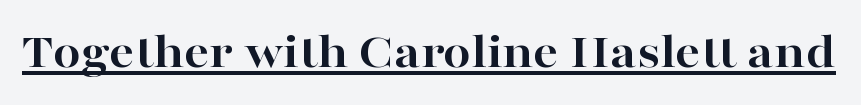
The image shows 50 px bold, wide serif type, upright; set normal letter spacing, underlined; high stroke contrast and a medium x-height.
